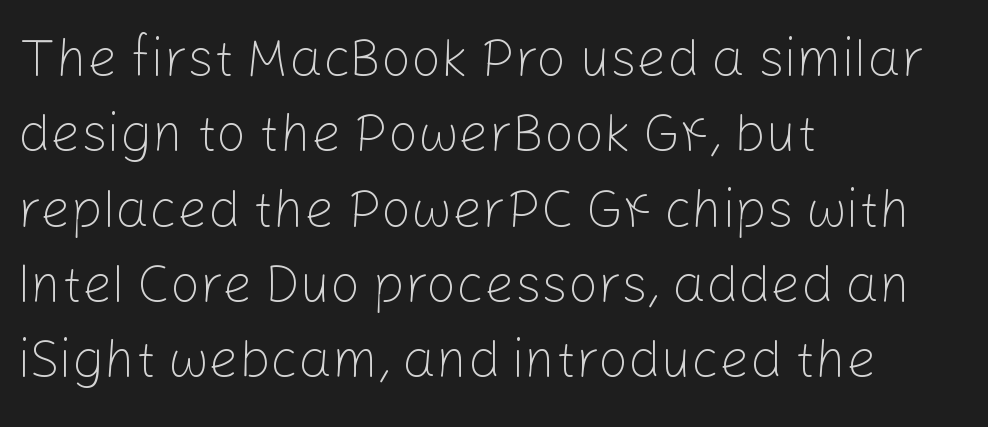
The image shows 53 px light sans-serif type, upright; set left-aligned, normal line spacing (1.42x), normal letter spacing, not underlined; low stroke contrast and a medium x-height.
